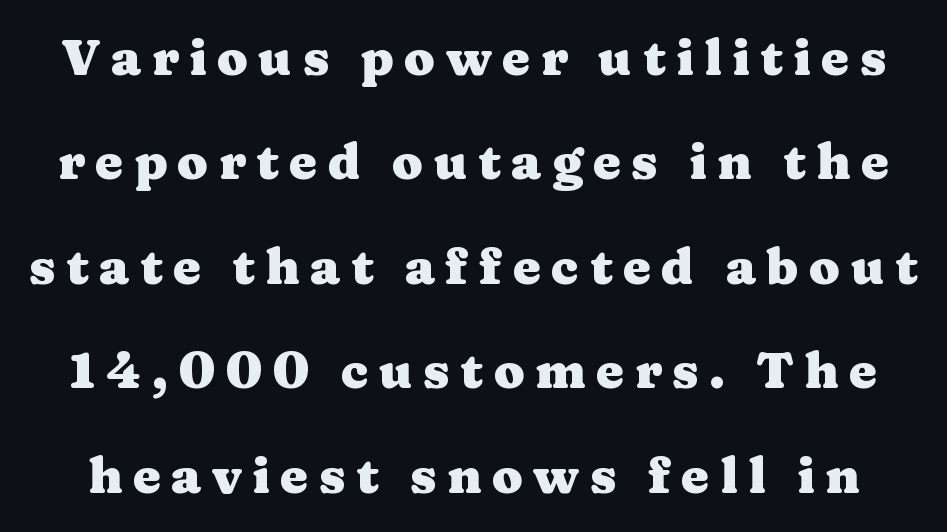
Summary of weight: heavy, a full bold. You could not count columns in this text — the font is proportionally spaced. In terms of letterspacing, this is a distinctly airy, spread setting. The font family rendered here belongs to the serif group.
